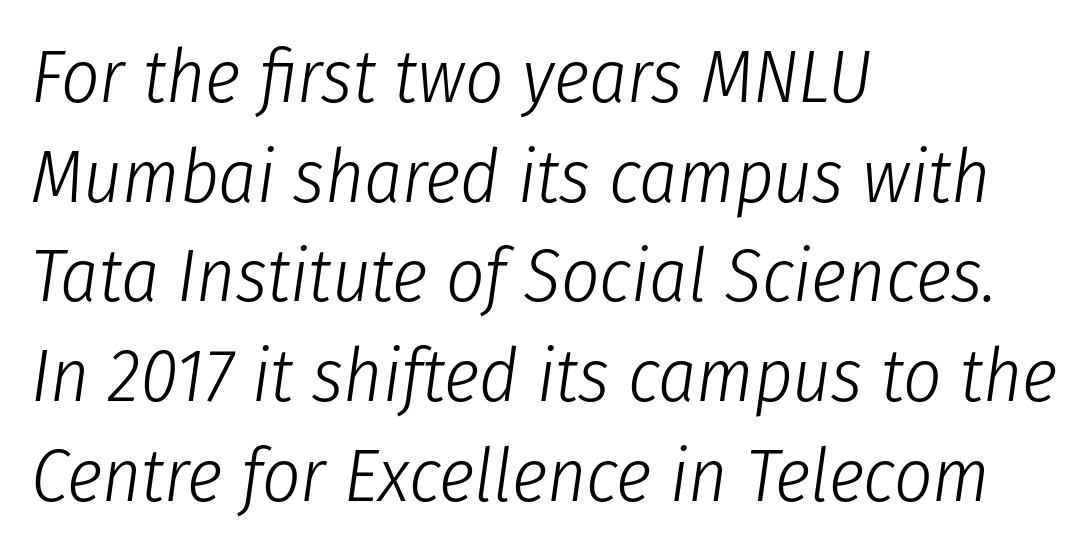
Q: Is the text bold? A: No.
Q: Is the text italic (slanted)? A: Yes, it leans right by about 8 degrees.
Q: Is the text underlined? A: No.
Q: How is the paragraph aligned? A: Left-aligned.
Q: Is the spacing between letters normal or unusually wide? A: Normal.
Q: Is the spacing between lines tight, normal or loose? A: Normal.
Q: Width (condensed, normal, or wide)? A: Condensed.
Q: Stroke contrast? A: Low.
Q: x-height? A: Medium.
Q: Monospaced? A: No.
